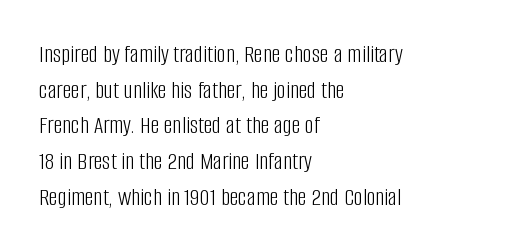
No word sits above an underline. These lines stack with their left ends in a neat column. The line-height multiplier appears to be the usual default. Ordinary non-slanted type is in use. Students, note that the glyphs here touch the page at normal intervals.
